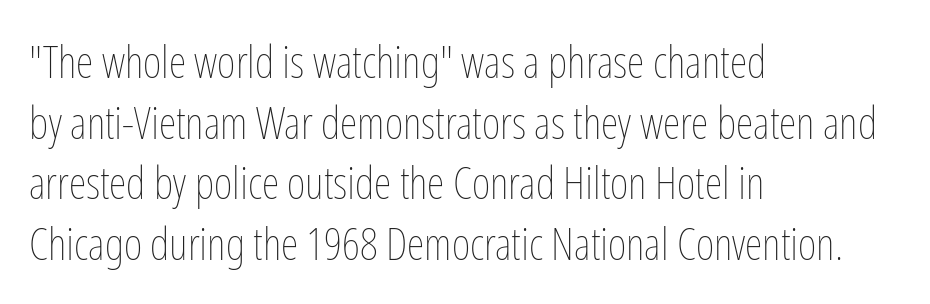
{"italic": "no", "bold": "no", "weight": "thin", "width": "condensed", "stroke_contrast": "low", "x_height": "medium", "monospaced": "no", "underline": "no", "align": "left", "line_spacing": "normal", "line_spacing_ratio": 1.35, "letter_spacing": "normal", "letter_spacing_em": 0.0, "glyph_px": 45}
